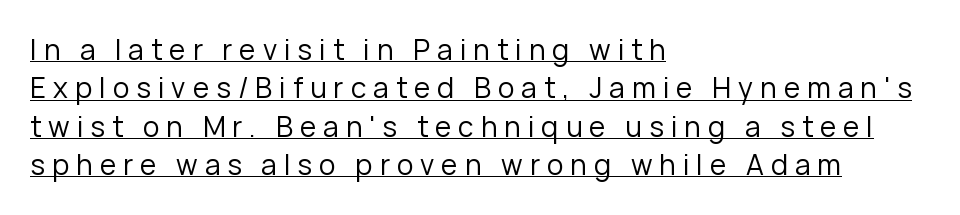
The typesetter has applied underlining to the passage shown. Spacing between characters has been opened up far beyond the box default. Is this a sans? Yes — the strokes have no serifs. If you measured baseline to baseline, you'd find a middling distance. You could not count columns in this text — the font is proportionally spaced. The paragraph shown leans on its left margin.
